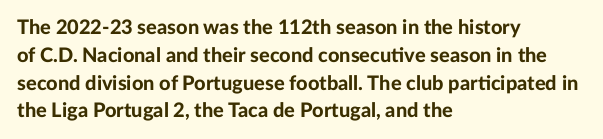
Q: Is the text bold? A: Yes.
Q: Is the text italic (slanted)? A: No, it is upright.
Q: Is the text underlined? A: No.
Q: How is the paragraph aligned? A: Left-aligned.
Q: Is the spacing between letters normal or unusually wide? A: Normal.
Q: Is the spacing between lines tight, normal or loose? A: Normal.
